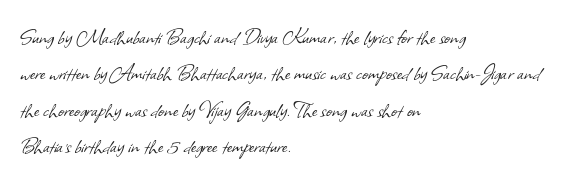
Q: Is the text bold? A: No.
Q: Is the text underlined? A: No.
Q: How is the paragraph aligned? A: Left-aligned.
Q: Is the spacing between letters normal or unusually wide? A: Normal.
Q: Is the spacing between lines tight, normal or loose? A: Normal.
